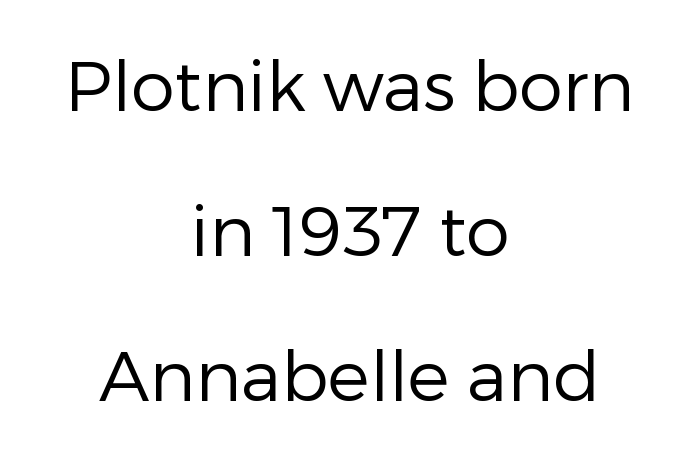
The image shows 70 px regular-weight sans-serif type, upright; set centered, loose line spacing (2.07x), normal letter spacing, not underlined; low stroke contrast and a medium x-height.
